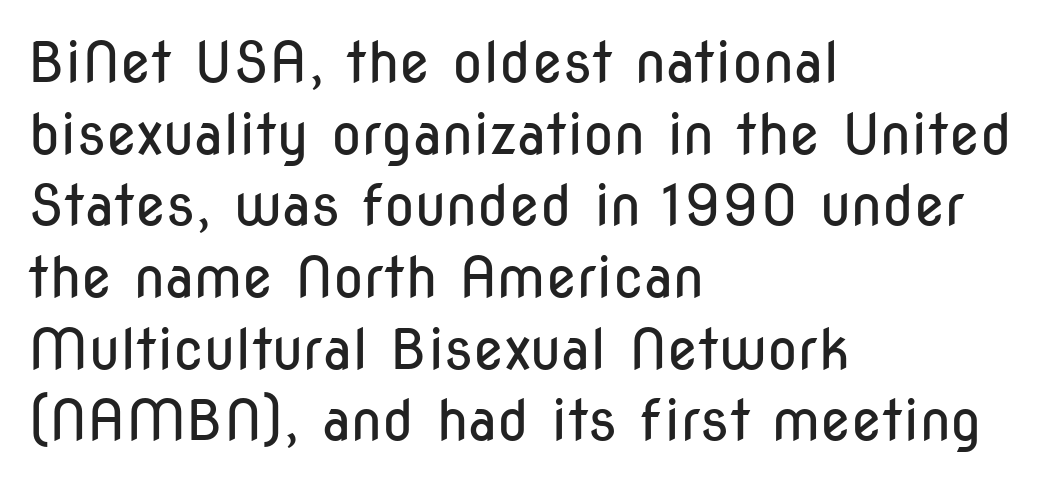
Q: Is the text bold? A: No.
Q: Is the text italic (slanted)? A: No, it is upright.
Q: Is the typeface a serif or a sans-serif typeface? A: Sans-serif.
Q: Is the text underlined? A: No.
Q: How is the paragraph aligned? A: Left-aligned.
Q: Is the spacing between letters normal or unusually wide? A: Normal.
Q: Is the spacing between lines tight, normal or loose? A: Normal.
Q: Width (condensed, normal, or wide)? A: Condensed.
Q: Stroke contrast? A: Low.
Q: x-height? A: Medium.
Q: Monospaced? A: No.
